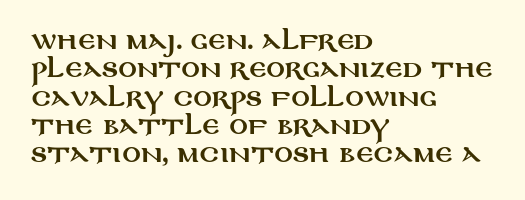
Q: Is the text italic (slanted)? A: No, it is upright.
Q: Is the text underlined? A: No.
Q: How is the paragraph aligned? A: Left-aligned.
Q: Is the spacing between letters normal or unusually wide? A: Normal.
